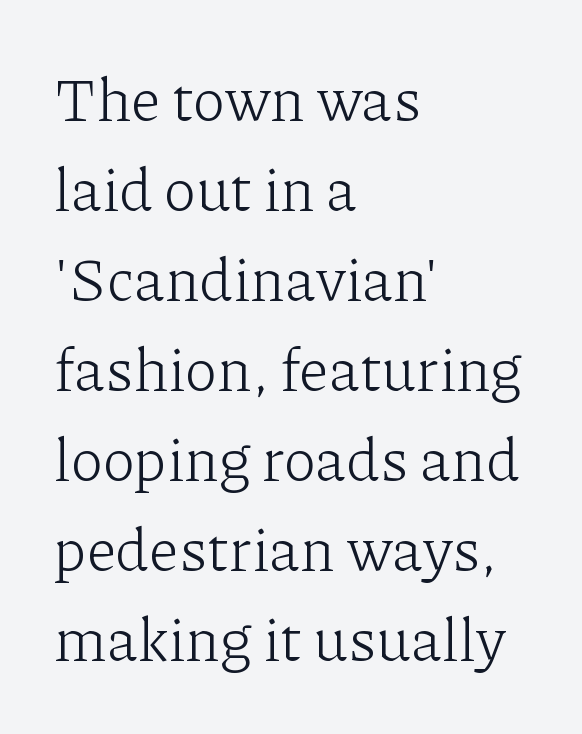
The image shows 60 px light serif type, upright; set left-aligned, normal line spacing (1.5x), normal letter spacing, not underlined; low stroke contrast and a medium x-height.
